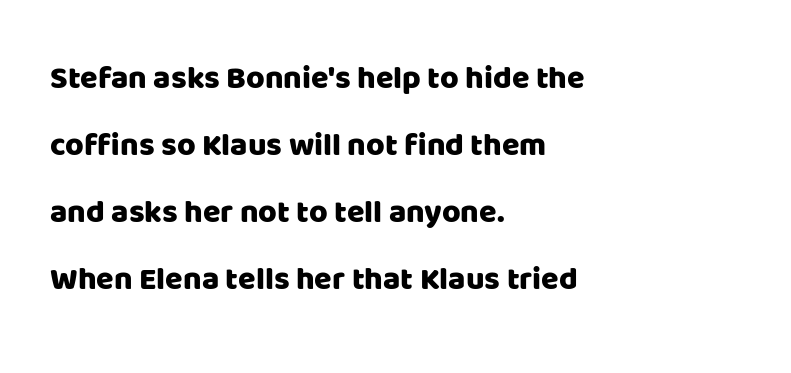
The image shows 32 px sans-serif type, upright; set left-aligned, loose line spacing (2.09x), normal letter spacing, not underlined; low stroke contrast and a large x-height.
